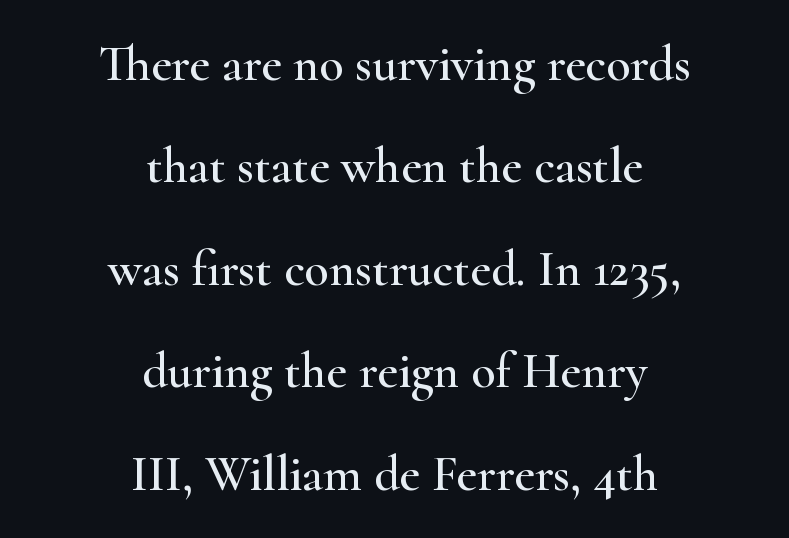
Q: Is the text italic (slanted)? A: No, it is upright.
Q: Is the typeface a serif or a sans-serif typeface? A: Serif.
Q: Is the text underlined? A: No.
Q: How is the paragraph aligned? A: Centered.
Q: Is the spacing between letters normal or unusually wide? A: Normal.
Q: Is the spacing between lines tight, normal or loose? A: Loose.
Q: Width (condensed, normal, or wide)? A: Wide.
Q: Stroke contrast? A: High.
Q: x-height? A: Small.
Q: Monospaced? A: No.
